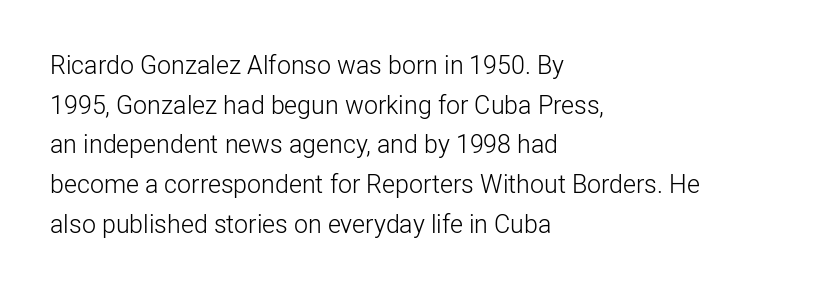
Q: Is the text bold? A: No.
Q: Is the text italic (slanted)? A: No, it is upright.
Q: Is the text underlined? A: No.
Q: How is the paragraph aligned? A: Left-aligned.
Q: Is the spacing between letters normal or unusually wide? A: Normal.
Q: Is the spacing between lines tight, normal or loose? A: Normal.
